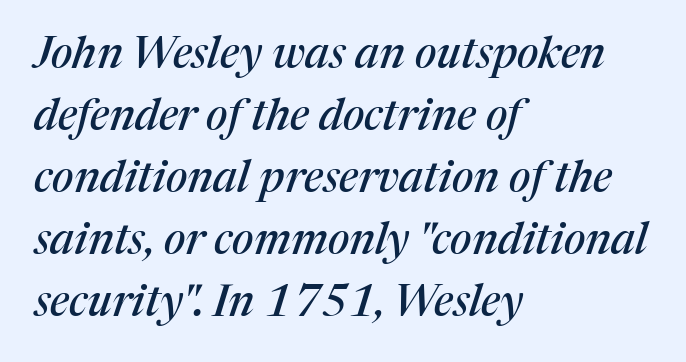
Q: Is the text italic (slanted)? A: Yes, it leans right by about 17 degrees.
Q: Is the typeface a serif or a sans-serif typeface? A: Serif.
Q: Is the text underlined? A: No.
Q: How is the paragraph aligned? A: Left-aligned.
Q: Is the spacing between letters normal or unusually wide? A: Normal.
Q: Is the spacing between lines tight, normal or loose? A: Normal.
Q: Width (condensed, normal, or wide)? A: Normal.
Q: Stroke contrast? A: Medium.
Q: x-height? A: Medium.
Q: Monospaced? A: No.
